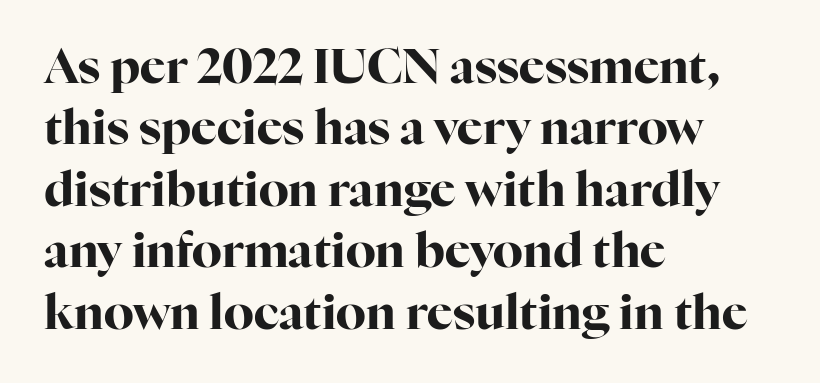
Words appear dense and cohesive because spacing is normal. Upright lettering throughout. Does the type have serifs? Yes, each stem ends in a small foot. Character widths vary here, with narrow letters taking less room than wide ones.
